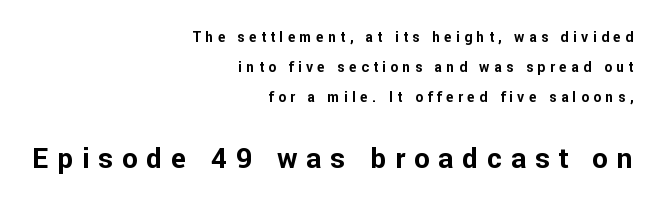
{"serif": "no", "italic": "no", "bold": "yes", "weight": "bold", "width": "normal", "stroke_contrast": "low", "x_height": "medium", "monospaced": "no", "underline": "no", "align": "right", "line_spacing": "loose", "line_spacing_ratio": 2.15, "letter_spacing": "wide", "letter_spacing_em": 0.32, "larger_block": "second", "size_ratio": 2.0, "glyph_px": 28}
